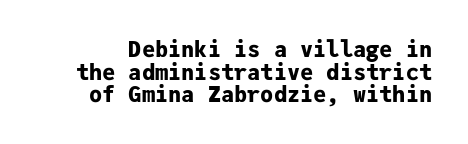
{"italic": "no", "bold": "yes", "underline": "no", "line_spacing": "tight", "line_spacing_ratio": 1.03, "letter_spacing": "normal", "letter_spacing_em": 0.0, "glyph_px": 22}
